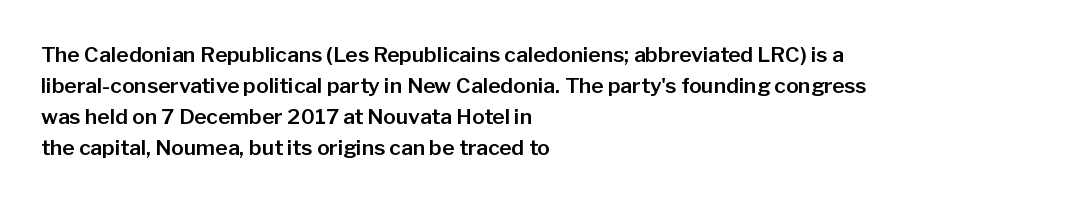
The image shows 21 px text type, upright; set left-aligned, normal line spacing (1.48x), normal letter spacing, not underlined.
